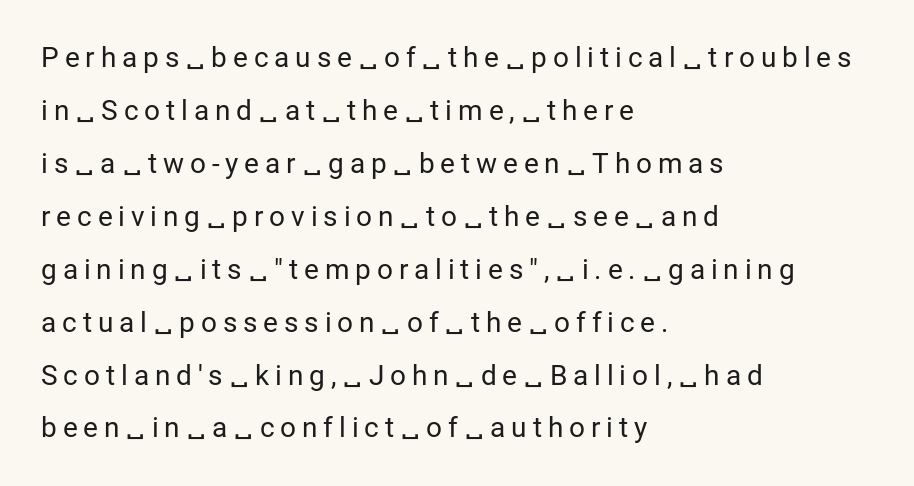
{"serif": "no", "italic": "no", "bold": "no", "weight": "regular", "width": "normal", "stroke_contrast": "low", "x_height": "medium", "monospaced": "no", "underline": "no", "align": "left", "line_spacing_ratio": 1.89, "letter_spacing": "wide", "letter_spacing_em": 0.21, "glyph_px": 28}
